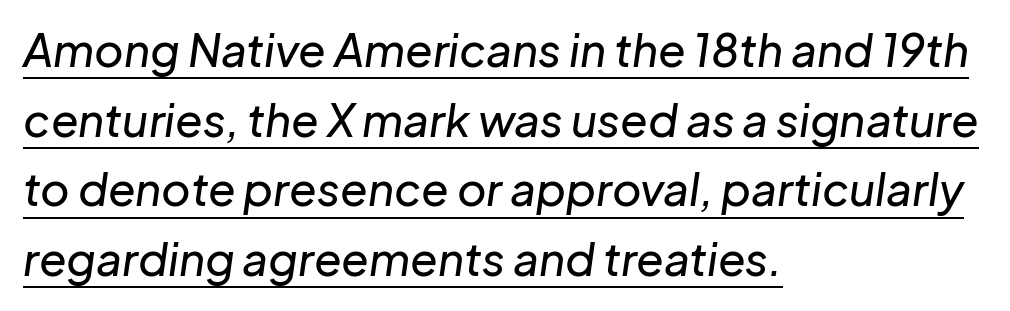
The image shows 45 px text type, italic (leaning right); set left-aligned, normal line spacing (1.55x), normal letter spacing, underlined; low stroke contrast and a medium x-height.
